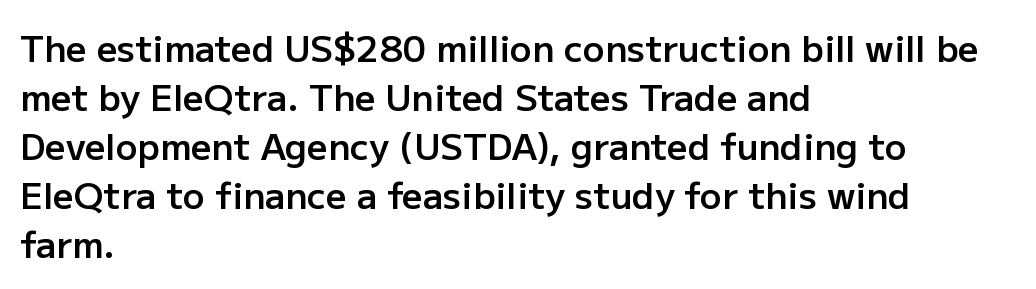
Q: Is the text bold? A: Semi-bold.
Q: Is the text italic (slanted)? A: No, it is upright.
Q: Is the typeface a serif or a sans-serif typeface? A: Sans-serif.
Q: Is the text underlined? A: No.
Q: How is the paragraph aligned? A: Left-aligned.
Q: Is the spacing between letters normal or unusually wide? A: Normal.
Q: Is the spacing between lines tight, normal or loose? A: Normal.
Q: Width (condensed, normal, or wide)? A: Normal.
Q: Stroke contrast? A: Low.
Q: x-height? A: Medium.
Q: Monospaced? A: No.
